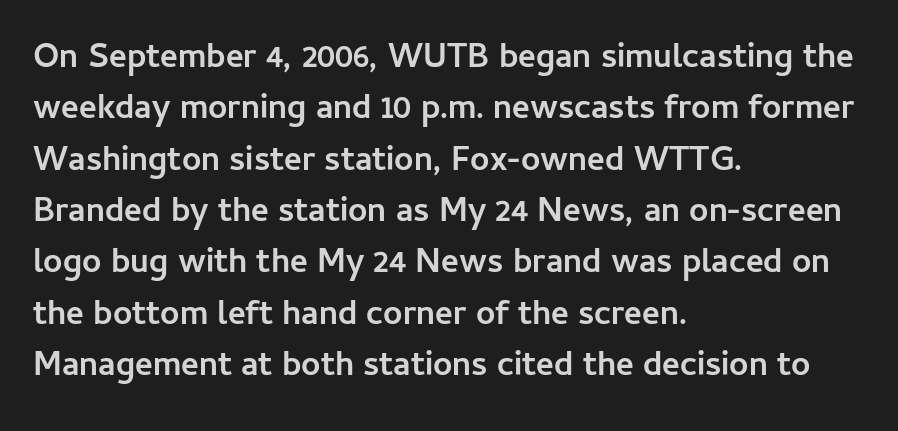
Q: Is the text bold? A: Yes.
Q: Is the text italic (slanted)? A: No, it is upright.
Q: Is the typeface a serif or a sans-serif typeface? A: Sans-serif.
Q: Is the text underlined? A: No.
Q: How is the paragraph aligned? A: Left-aligned.
Q: Is the spacing between letters normal or unusually wide? A: Normal.
Q: Is the spacing between lines tight, normal or loose? A: Normal.
Q: Width (condensed, normal, or wide)? A: Normal.
Q: Stroke contrast? A: Low.
Q: x-height? A: Medium.
Q: Monospaced? A: No.
